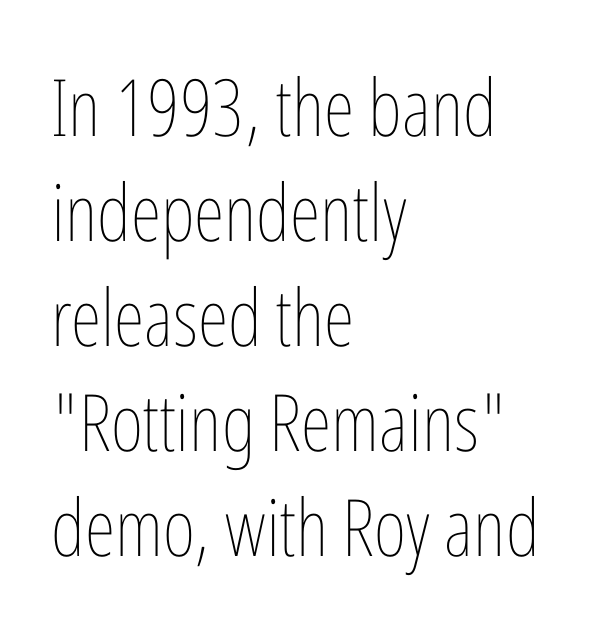
Q: Is the text bold? A: No.
Q: Is the text italic (slanted)? A: No, it is upright.
Q: Is the text underlined? A: No.
Q: How is the paragraph aligned? A: Left-aligned.
Q: Is the spacing between letters normal or unusually wide? A: Normal.
Q: Is the spacing between lines tight, normal or loose? A: Normal.
Q: Width (condensed, normal, or wide)? A: Condensed.
Q: Stroke contrast? A: Low.
Q: x-height? A: Medium.
Q: Monospaced? A: No.
